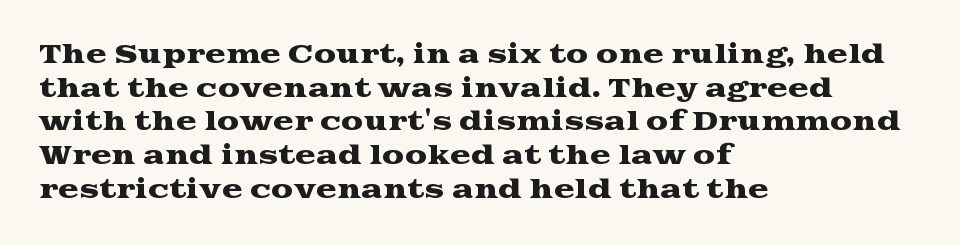
Q: Is the text italic (slanted)? A: No, it is upright.
Q: Is the text underlined? A: No.
Q: How is the paragraph aligned? A: Left-aligned.
Q: Is the spacing between letters normal or unusually wide? A: Normal.
Q: Is the spacing between lines tight, normal or loose? A: Normal.
